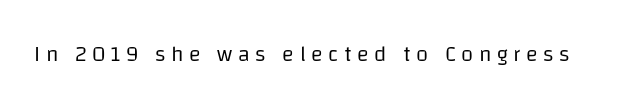
The image shows 22 px text type, upright; set unusually wide letter spacing (+0.25 em), not underlined.
